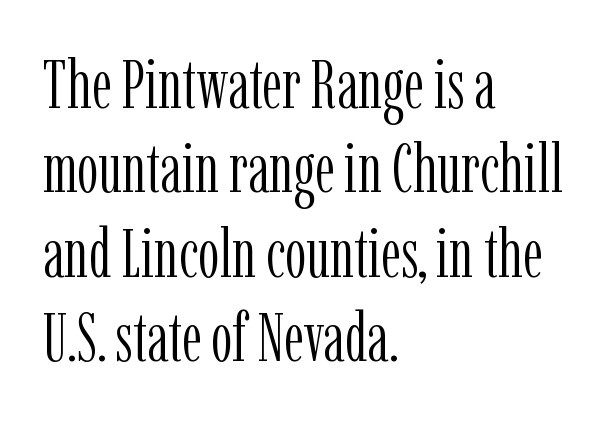
Q: Is the text bold? A: No.
Q: Is the text italic (slanted)? A: No, it is upright.
Q: Is the typeface a serif or a sans-serif typeface? A: Serif.
Q: Is the text underlined? A: No.
Q: How is the paragraph aligned? A: Left-aligned.
Q: Is the spacing between letters normal or unusually wide? A: Normal.
Q: Width (condensed, normal, or wide)? A: Condensed.
Q: Stroke contrast? A: Low.
Q: x-height? A: Medium.
Q: Monospaced? A: No.
